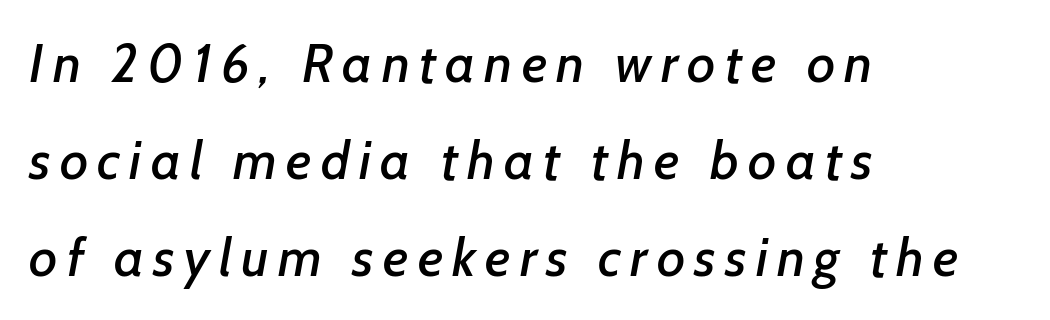
The image shows 54 px sans-serif type; set left-aligned, line spacing 1.8x, not underlined; low stroke contrast and a medium x-height.
